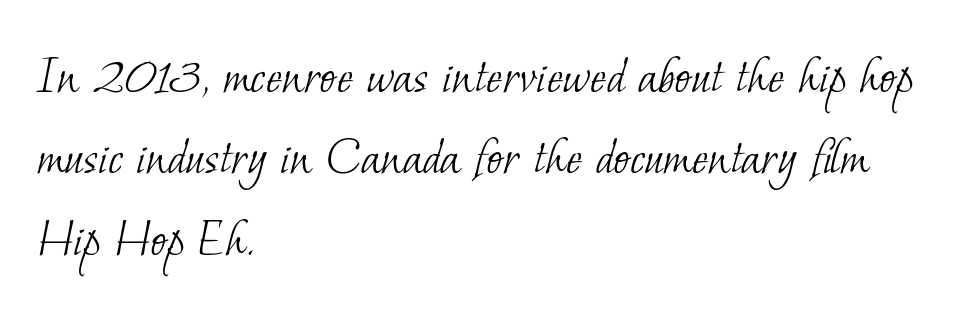
The image shows 55 px light serif type; set left-aligned, normal line spacing (1.48x), normal letter spacing, not underlined; low stroke contrast and a small x-height.
